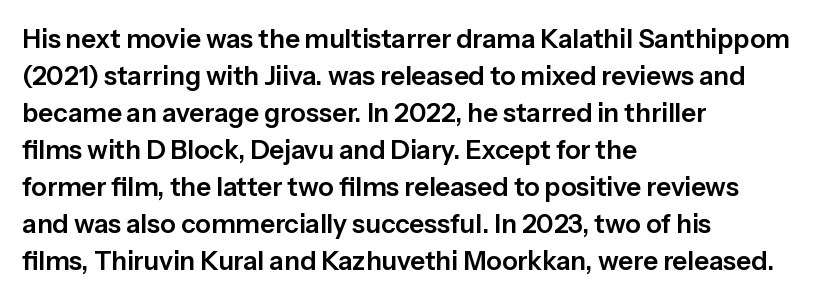
Inter-character spacing is left at the font's built-in metrics. Bare-footed words on every line. Every stem runs plumb, perpendicular to the baseline. Line spacing here is normal. Every row of glyphs begins at an identical x-position on the left.
